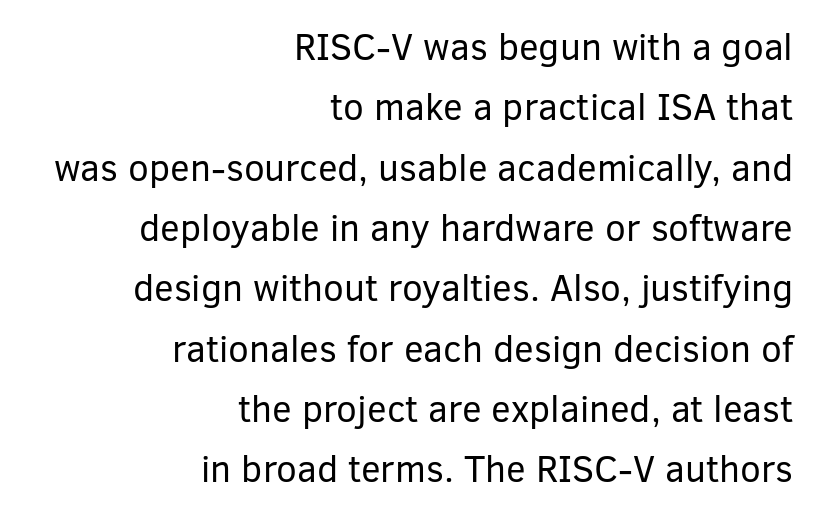
Q: Is the text bold? A: No.
Q: Is the text italic (slanted)? A: No, it is upright.
Q: Is the typeface a serif or a sans-serif typeface? A: Sans-serif.
Q: Is the text underlined? A: No.
Q: How is the paragraph aligned? A: Right-aligned.
Q: Is the spacing between letters normal or unusually wide? A: Normal.
Q: Is the spacing between lines tight, normal or loose? A: Normal.
Q: Width (condensed, normal, or wide)? A: Normal.
Q: Stroke contrast? A: Low.
Q: x-height? A: Medium.
Q: Monospaced? A: No.
